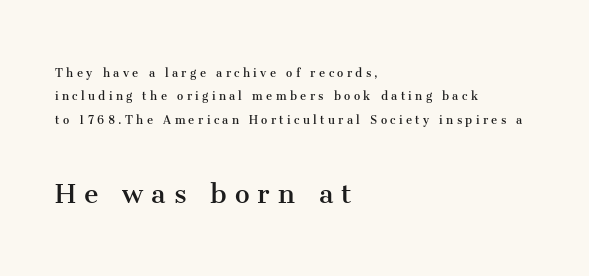
Q: Is the text bold? A: No.
Q: Is the text italic (slanted)? A: No, it is upright.
Q: Is the typeface a serif or a sans-serif typeface? A: Serif.
Q: Is the text underlined? A: No.
Q: How is the paragraph aligned? A: Left-aligned.
Q: Is the spacing between letters normal or unusually wide? A: Unusually wide.
Q: Is the spacing between lines tight, normal or loose? A: Normal.
Q: Which block of text is set in a larger size, the first (top) or the second (bottom)? A: The second (bottom) one.
Q: Width (condensed, normal, or wide)? A: Normal.
Q: Stroke contrast? A: Medium.
Q: x-height? A: Medium.
Q: Monospaced? A: No.
